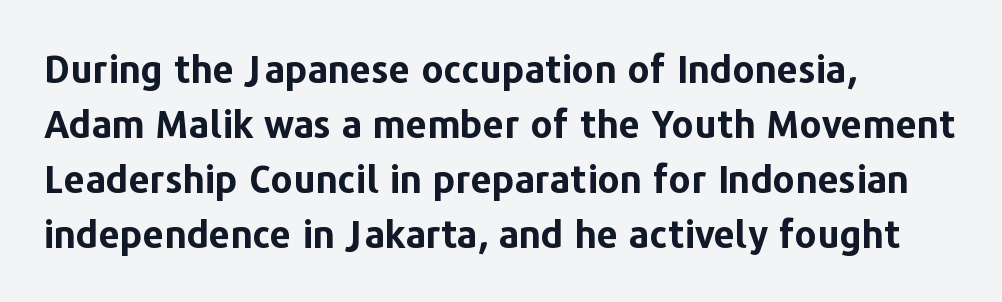
The image shows 38 px bold sans-serif type, upright; set left-aligned, normal line spacing (1.45x), normal letter spacing, not underlined; low stroke contrast and a medium x-height.
